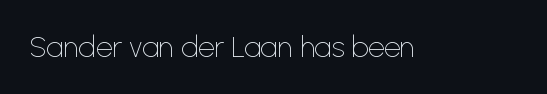
Q: Is the text bold? A: No.
Q: Is the text italic (slanted)? A: No, it is upright.
Q: Is the typeface a serif or a sans-serif typeface? A: Sans-serif.
Q: Is the text underlined? A: No.
Q: Is the spacing between letters normal or unusually wide? A: Normal.
Q: Width (condensed, normal, or wide)? A: Normal.
Q: Stroke contrast? A: Low.
Q: x-height? A: Medium.
Q: Monospaced? A: No.
